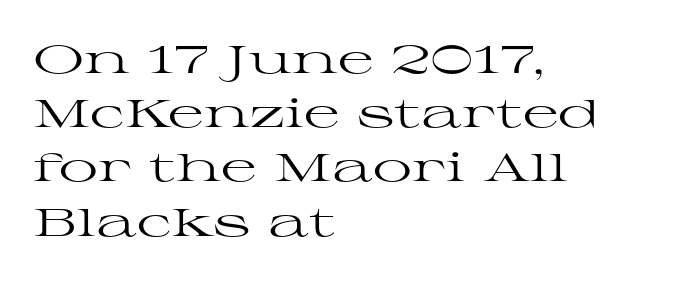
{"serif": "yes", "italic": "no", "bold": "no", "weight": "regular", "width": "wide", "stroke_contrast": "high", "x_height": "medium", "monospaced": "no", "underline": "no", "align": "left", "line_spacing": "normal", "line_spacing_ratio": 1.39, "letter_spacing": "normal", "letter_spacing_em": 0.0, "glyph_px": 39}
